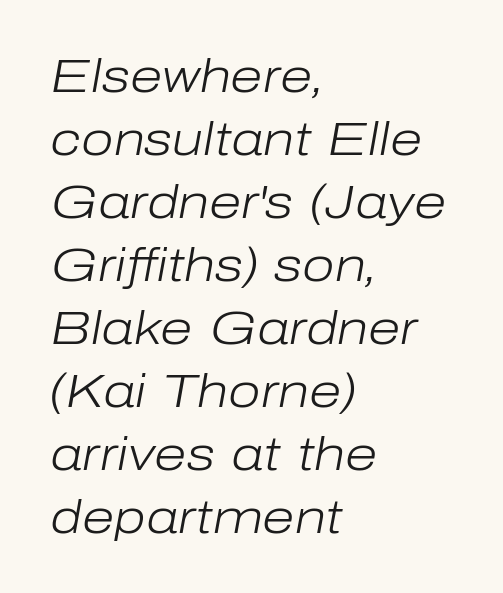
Q: Is the text bold? A: No.
Q: Is the text italic (slanted)? A: Yes, it leans right by about 10 degrees.
Q: Is the text underlined? A: No.
Q: How is the paragraph aligned? A: Left-aligned.
Q: Is the spacing between letters normal or unusually wide? A: Normal.
Q: Is the spacing between lines tight, normal or loose? A: Normal.
Q: Width (condensed, normal, or wide)? A: Normal.
Q: Stroke contrast? A: Low.
Q: x-height? A: Medium.
Q: Monospaced? A: No.
